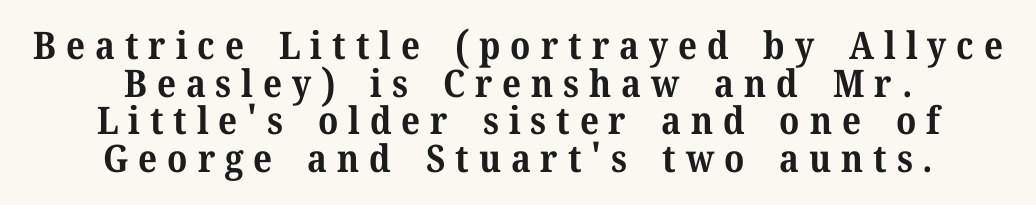
{"serif": "yes", "italic": "no", "bold": "yes", "weight": "bold", "width": "normal", "stroke_contrast": "medium", "x_height": "medium", "monospaced": "no", "underline": "no", "align": "center", "line_spacing": "tight", "line_spacing_ratio": 0.99, "letter_spacing": "wide", "letter_spacing_em": 0.26, "glyph_px": 38}
